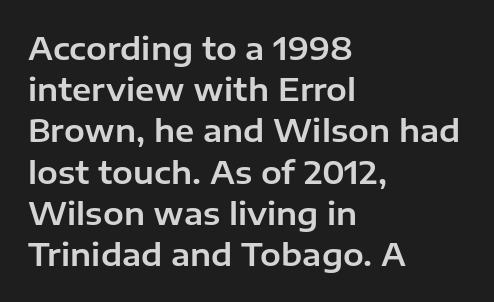
Is there any slant? The stems are plumb. What's the leading like? Ordinary, nothing unusual. Think of a printed novel: that variable character pitch is what you see here. There is no visible air inserted between adjacent glyphs. Font category for this specimen: sans-serif.
